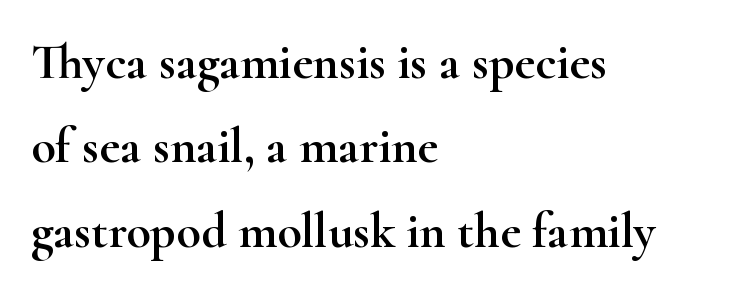
Q: Is the text italic (slanted)? A: No, it is upright.
Q: Is the typeface a serif or a sans-serif typeface? A: Serif.
Q: Is the text underlined? A: No.
Q: How is the paragraph aligned? A: Left-aligned.
Q: Is the spacing between letters normal or unusually wide? A: Normal.
Q: Is the spacing between lines tight, normal or loose? A: Normal.
Q: Width (condensed, normal, or wide)? A: Wide.
Q: Stroke contrast? A: High.
Q: x-height? A: Small.
Q: Monospaced? A: No.
